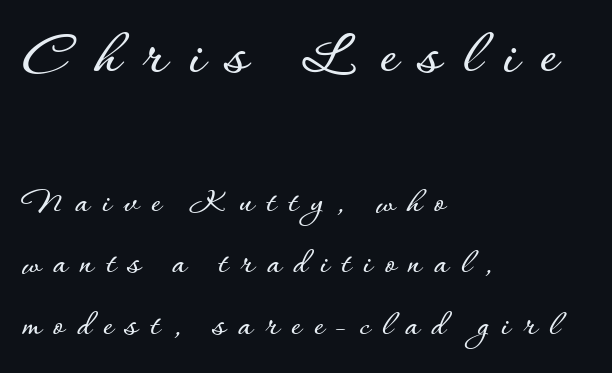
Q: Is the text italic (slanted)? A: Yes.
Q: Is the text underlined? A: No.
Q: How is the paragraph aligned? A: Left-aligned.
Q: Is the spacing between letters normal or unusually wide? A: Unusually wide.
Q: Is the spacing between lines tight, normal or loose? A: Normal.
Q: Which block of text is set in a larger size, the first (top) or the second (bottom)? A: The first (top) one.
Q: Width (condensed, normal, or wide)? A: Normal.
Q: Stroke contrast? A: Low.
Q: x-height? A: Small.
Q: Monospaced? A: No.
